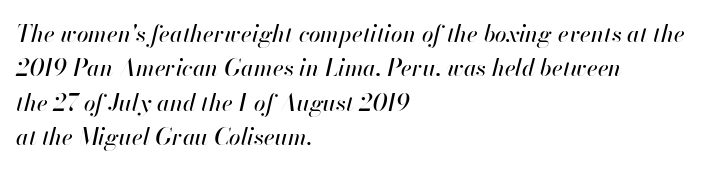
Q: Is the text italic (slanted)? A: Yes, it leans right by about 13 degrees.
Q: Is the text underlined? A: No.
Q: How is the paragraph aligned? A: Left-aligned.
Q: Is the spacing between letters normal or unusually wide? A: Normal.
Q: Is the spacing between lines tight, normal or loose? A: Normal.
